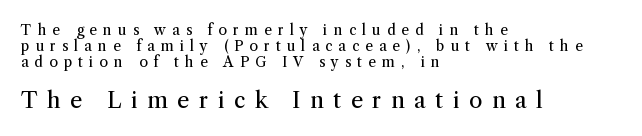
Q: Is the text bold? A: No.
Q: Is the text italic (slanted)? A: No, it is upright.
Q: Is the text underlined? A: No.
Q: How is the paragraph aligned? A: Left-aligned.
Q: Is the spacing between letters normal or unusually wide? A: Unusually wide.
Q: Is the spacing between lines tight, normal or loose? A: Tight.
Q: Which block of text is set in a larger size, the first (top) or the second (bottom)? A: The second (bottom) one.
